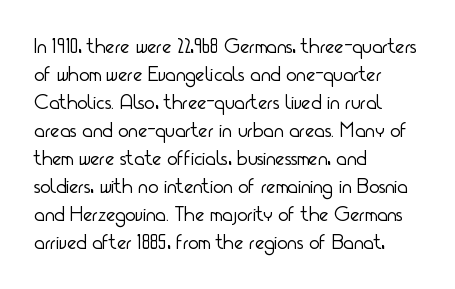
{"italic": "no", "bold": "no", "underline": "no", "align": "left", "line_spacing": "normal", "line_spacing_ratio": 1.27, "letter_spacing": "normal", "letter_spacing_em": 0.0, "glyph_px": 22}
